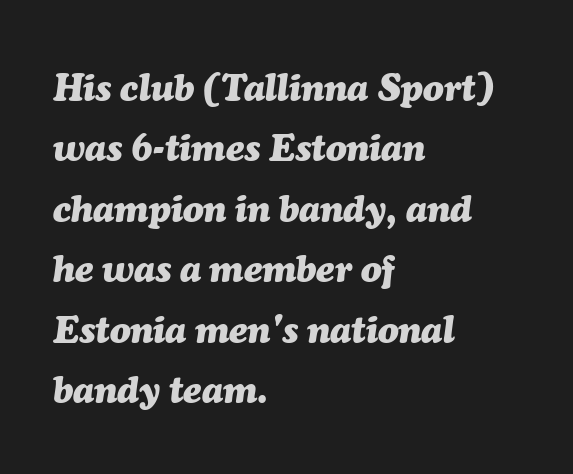
Each glyph is drawn with heavy, bold strokes. You could not count columns in this text — the font is proportionally spaced. The gap between lines stays unmarked. There's an unmistakable incline to the writing here. Typeset ragged right — the left edge is the straight one.
